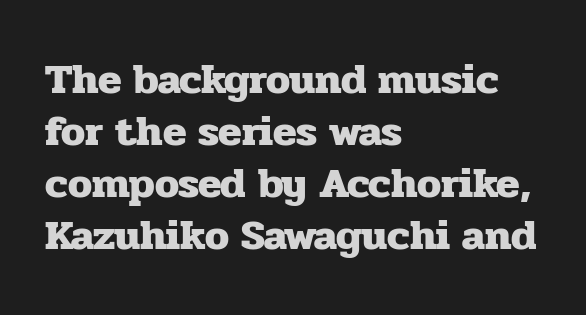
{"serif": "yes", "italic": "no", "bold": "yes", "weight": "heavy", "width": "normal", "stroke_contrast": "low", "x_height": "medium", "monospaced": "no", "underline": "no", "align": "left", "line_spacing_ratio": 1.21, "letter_spacing": "normal", "letter_spacing_em": 0.0, "glyph_px": 43}
